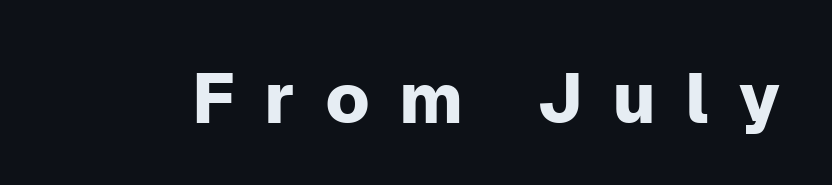
{"serif": "no", "italic": "no", "width": "normal", "stroke_contrast": "low", "x_height": "medium", "monospaced": "no", "underline": "no", "letter_spacing": "wide", "letter_spacing_em": 0.41, "glyph_px": 71}
